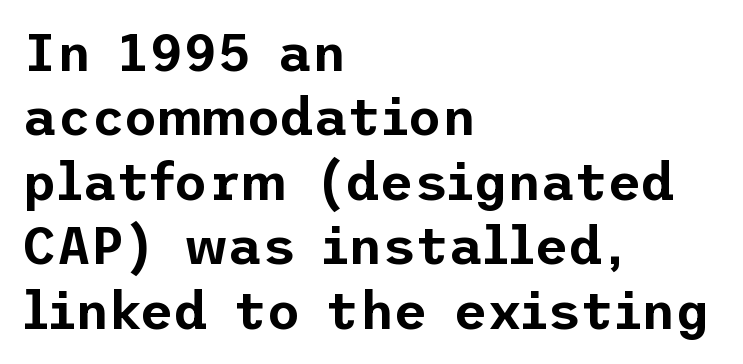
The image shows 52 px sans-serif type, upright; set left-aligned, line spacing 1.24x, normal letter spacing, not underlined; low stroke contrast and a medium x-height.
